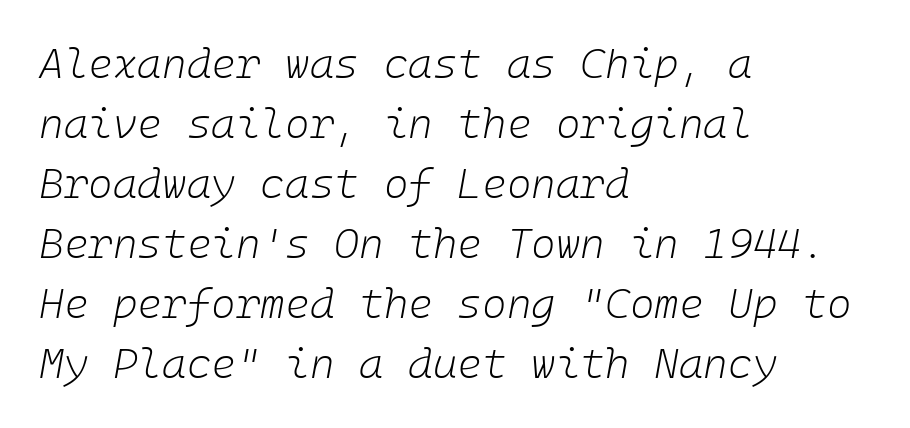
Q: Is the text bold? A: No.
Q: Is the text italic (slanted)? A: Yes, it leans right by about 10 degrees.
Q: Is the text underlined? A: No.
Q: How is the paragraph aligned? A: Left-aligned.
Q: Is the spacing between letters normal or unusually wide? A: Normal.
Q: Is the spacing between lines tight, normal or loose? A: Normal.
Q: Width (condensed, normal, or wide)? A: Normal.
Q: Stroke contrast? A: Low.
Q: x-height? A: Medium.
